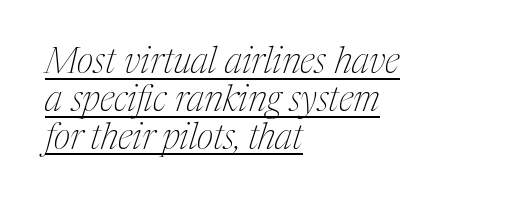
{"serif": "yes", "italic": "yes", "lean": "right", "slant_degrees": 17, "bold": "no", "weight": "thin", "width": "condensed", "stroke_contrast": "medium", "x_height": "medium", "monospaced": "no", "underline": "yes", "align": "left", "line_spacing": "tight", "line_spacing_ratio": 1.05, "letter_spacing": "normal", "letter_spacing_em": 0.0, "glyph_px": 36}
